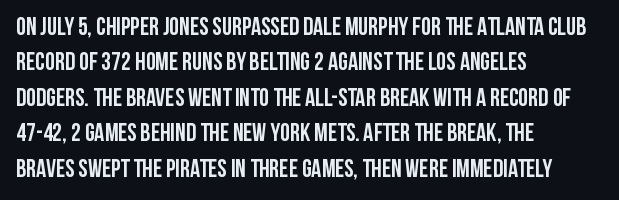
Q: Is the text bold? A: Yes.
Q: Is the text italic (slanted)? A: No, it is upright.
Q: Is the text underlined? A: No.
Q: How is the paragraph aligned? A: Left-aligned.
Q: Is the spacing between letters normal or unusually wide? A: Normal.
Q: Is the spacing between lines tight, normal or loose? A: Normal.
